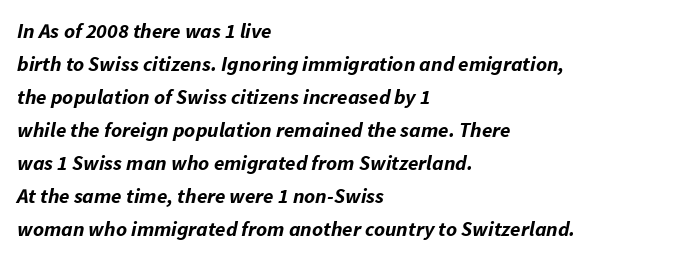
The image shows 21 px bold type, italic (leaning right); set left-aligned, normal line spacing (1.57x), normal letter spacing, not underlined.
